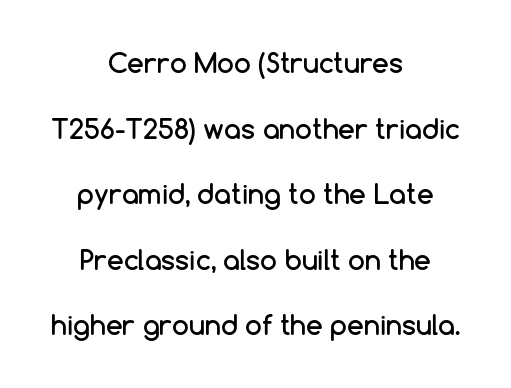
The image shows 27 px text type, upright; set centered, loose line spacing (2.43x), normal letter spacing, not underlined.
